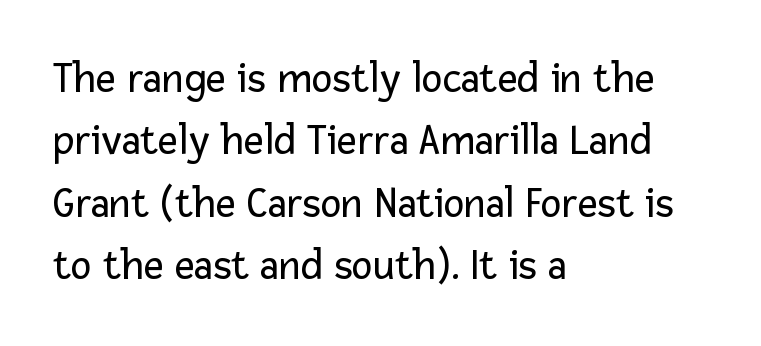
Varying glyph widths throughout — classic text-font behaviour. The ragged edge is on the right, which tells us the setting is flush left. Bold? No — there's no thickening of the strokes. The foot of each line stays bare and open.
